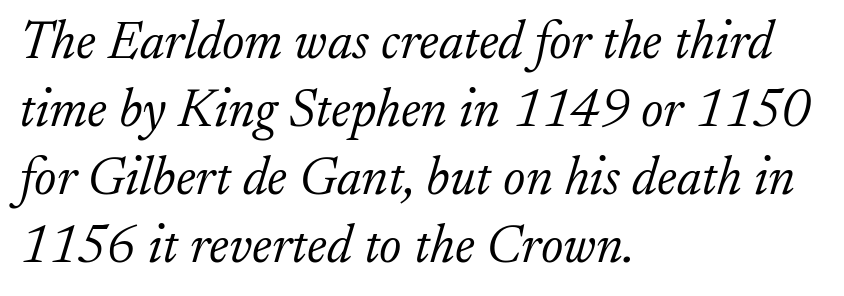
{"serif": "yes", "italic": "yes", "lean": "right", "slant_degrees": 17, "bold": "no", "weight": "light", "width": "normal", "stroke_contrast": "low", "x_height": "small", "monospaced": "no", "underline": "no", "align": "left", "line_spacing": "normal", "line_spacing_ratio": 1.28, "letter_spacing": "normal", "letter_spacing_em": 0.0, "glyph_px": 53}
